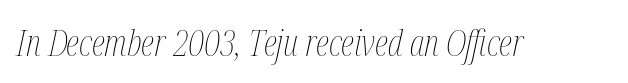
The line texture is even and compact thanks to regular tracking. The rendering applies a slant to the glyphs. Heft: none added — not bold. Words float on clear page, feet unadorned. Varying glyph widths throughout — classic text-font behaviour.
